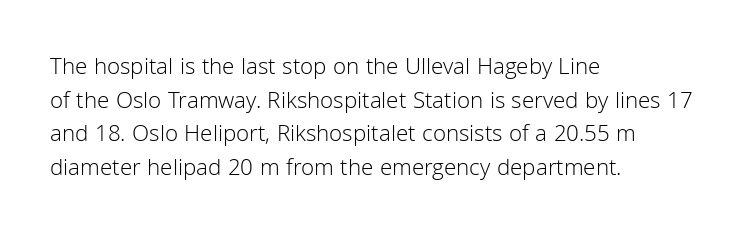
The image shows 24 px text type, upright; set left-aligned, normal line spacing (1.4x), normal letter spacing, not underlined.
